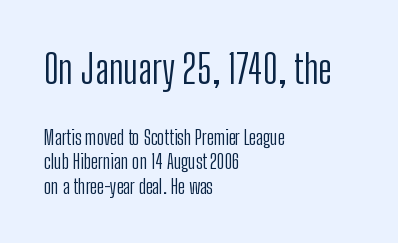
{"serif": "no", "italic": "no", "bold": "no", "weight": "light", "width": "condensed", "stroke_contrast": "low", "x_height": "medium", "monospaced": "no", "underline": "no", "align": "left", "line_spacing_ratio": 1.22, "letter_spacing": "normal", "letter_spacing_em": 0.0, "larger_block": "first", "size_ratio": 2.0, "glyph_px": 40}
